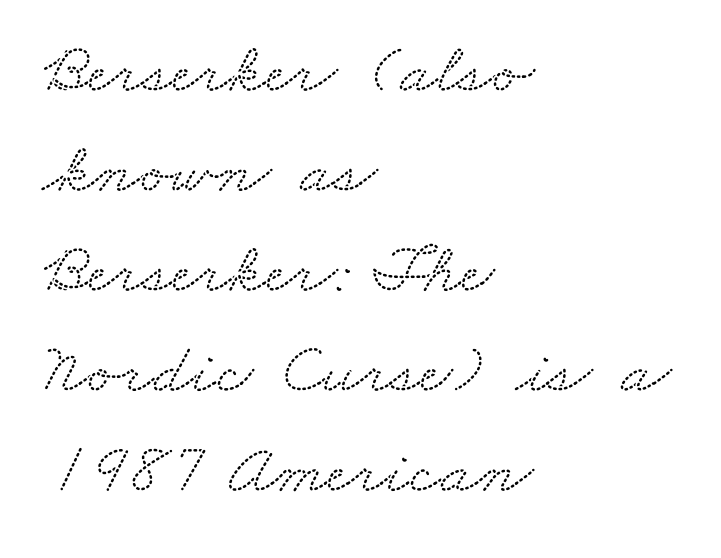
Q: Is the typeface a serif or a sans-serif typeface? A: Serif.
Q: Is the text underlined? A: No.
Q: How is the paragraph aligned? A: Left-aligned.
Q: Is the spacing between letters normal or unusually wide? A: Normal.
Q: Is the spacing between lines tight, normal or loose? A: Normal.
Q: Width (condensed, normal, or wide)? A: Wide.
Q: Stroke contrast? A: Low.
Q: x-height? A: Small.
Q: Monospaced? A: No.
